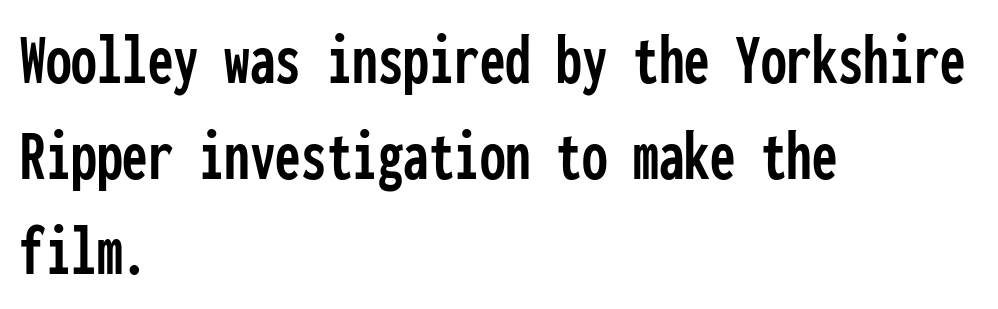
Q: Is the text italic (slanted)? A: No, it is upright.
Q: Is the typeface a serif or a sans-serif typeface? A: Sans-serif.
Q: Is the text underlined? A: No.
Q: How is the paragraph aligned? A: Left-aligned.
Q: Is the spacing between letters normal or unusually wide? A: Normal.
Q: Is the spacing between lines tight, normal or loose? A: Normal.
Q: Width (condensed, normal, or wide)? A: Condensed.
Q: Stroke contrast? A: Low.
Q: x-height? A: Medium.
Q: Monospaced? A: Yes.
